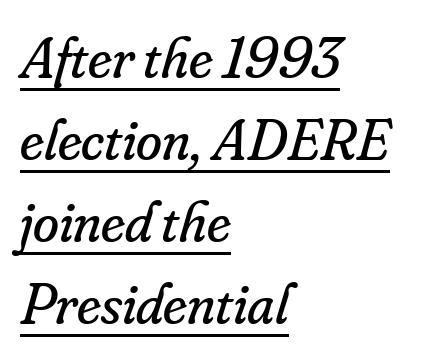
Look at the tracking — it's just the regular setting, nothing added. Each line of the rendering has a horizontal stroke beneath the glyphs. Successive baselines arrive at the customary interval. Each letter keeps its own natural width here, so spacing adapts to shape. Typeset ragged right — the left edge is the straight one.
